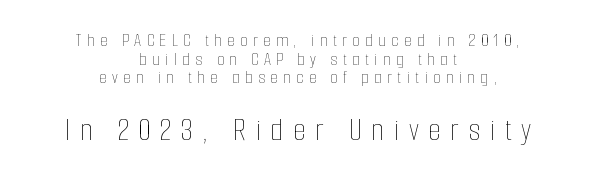
Q: Is the text bold? A: No.
Q: Is the text italic (slanted)? A: No, it is upright.
Q: Is the text underlined? A: No.
Q: How is the paragraph aligned? A: Centered.
Q: Is the spacing between letters normal or unusually wide? A: Unusually wide.
Q: Is the spacing between lines tight, normal or loose? A: Tight.
Q: Which block of text is set in a larger size, the first (top) or the second (bottom)? A: The second (bottom) one.
Q: Width (condensed, normal, or wide)? A: Condensed.
Q: Stroke contrast? A: Low.
Q: x-height? A: Medium.
Q: Monospaced? A: No.
